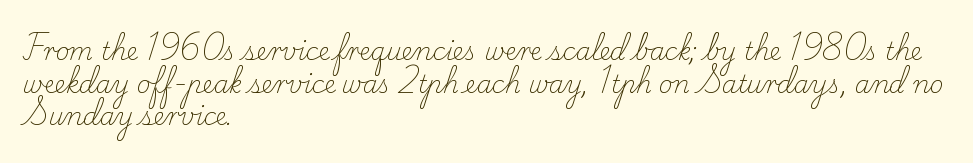
Plain, unruled lines of type. Does extra space separate the letters? No, they use regular spacing. This is not heavy type; no bold has been used. These lines sit exactly where default settings would place them. Reading down the block, your eye returns to a fixed left position each line.
